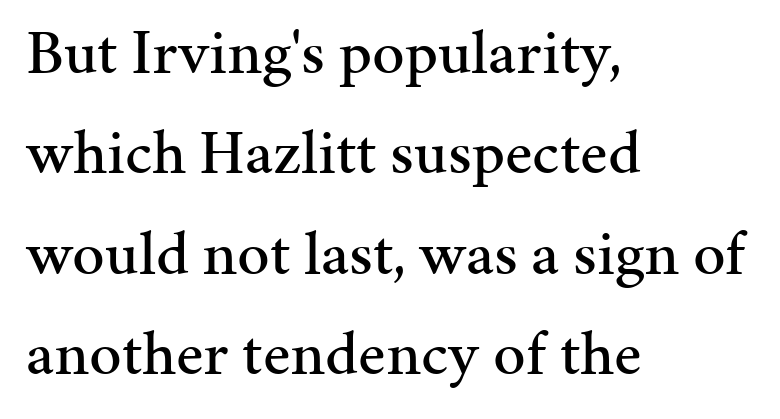
The image shows 64 px serif type, upright; set left-aligned, normal line spacing (1.57x), normal letter spacing, not underlined; medium stroke contrast and a medium x-height.
